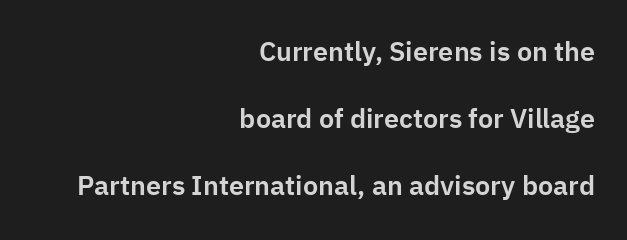
Posture: upright roman. In terms of letterspacing, this is plain default setting. Check the space under the baseline: it is left empty. Notice the wide empty band between every row — that's loose leading.
